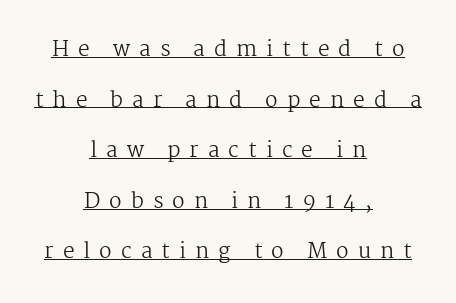
{"italic": "no", "bold": "no", "underline": "yes", "align": "center", "line_spacing": "loose", "line_spacing_ratio": 2.41, "letter_spacing": "wide", "letter_spacing_em": 0.43, "glyph_px": 21}
